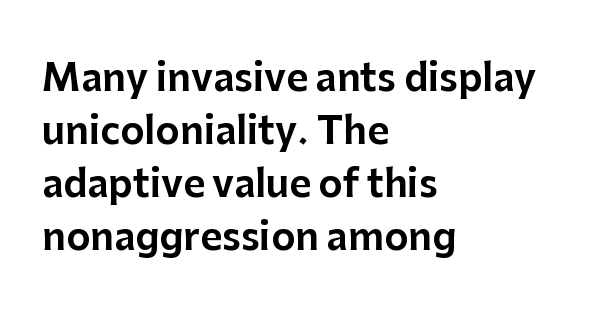
Q: Is the text italic (slanted)? A: No, it is upright.
Q: Is the typeface a serif or a sans-serif typeface? A: Sans-serif.
Q: Is the text underlined? A: No.
Q: How is the paragraph aligned? A: Left-aligned.
Q: Is the spacing between letters normal or unusually wide? A: Normal.
Q: Is the spacing between lines tight, normal or loose? A: Normal.
Q: Width (condensed, normal, or wide)? A: Normal.
Q: Stroke contrast? A: Low.
Q: x-height? A: Medium.
Q: Monospaced? A: No.
